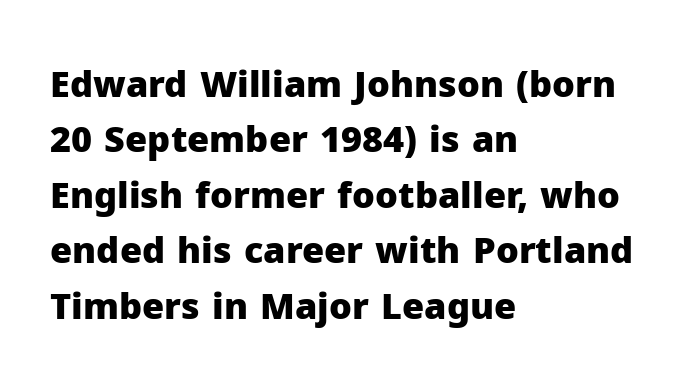
The line texture is even and compact thanks to regular tracking. In terms of weight, the rendering is a true, heavy bold. Short and long lines alike share a common starting point at left. Grotesque or geometric, the face here clearly has no serifs. The specimen omits any rule beneath the text block's lines.
